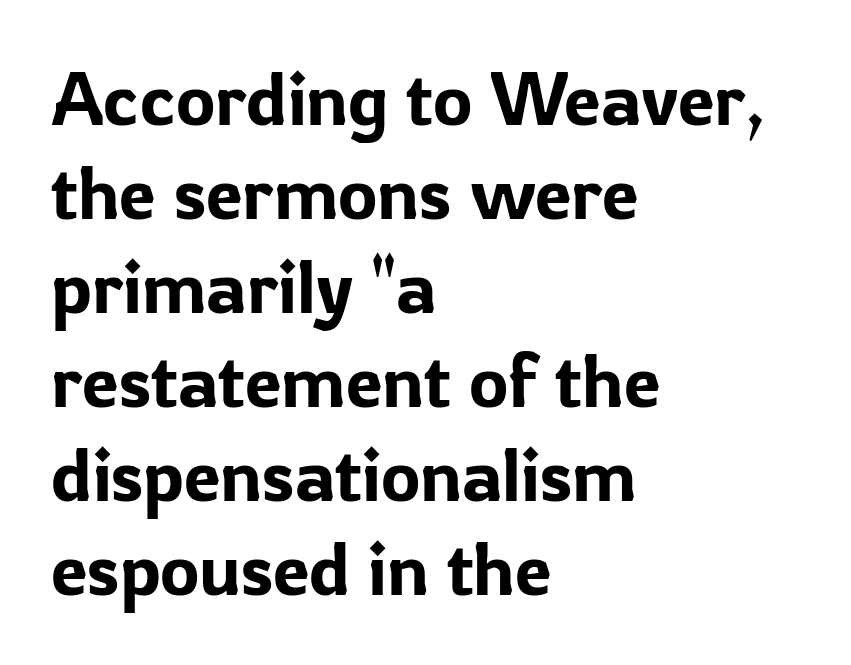
Q: Is the text italic (slanted)? A: No, it is upright.
Q: Is the typeface a serif or a sans-serif typeface? A: Sans-serif.
Q: Is the text underlined? A: No.
Q: How is the paragraph aligned? A: Left-aligned.
Q: Is the spacing between letters normal or unusually wide? A: Normal.
Q: Is the spacing between lines tight, normal or loose? A: Normal.
Q: Width (condensed, normal, or wide)? A: Normal.
Q: Stroke contrast? A: Low.
Q: x-height? A: Medium.
Q: Monospaced? A: No.
